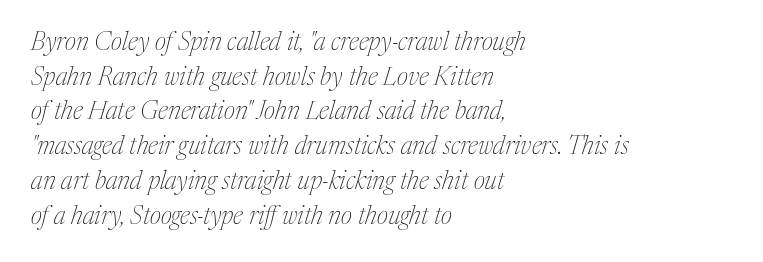
Q: Is the text bold? A: No.
Q: Is the text italic (slanted)? A: Yes, it leans right by about 17 degrees.
Q: Is the text underlined? A: No.
Q: How is the paragraph aligned? A: Left-aligned.
Q: Is the spacing between letters normal or unusually wide? A: Normal.
Q: Is the spacing between lines tight, normal or loose? A: Normal.
